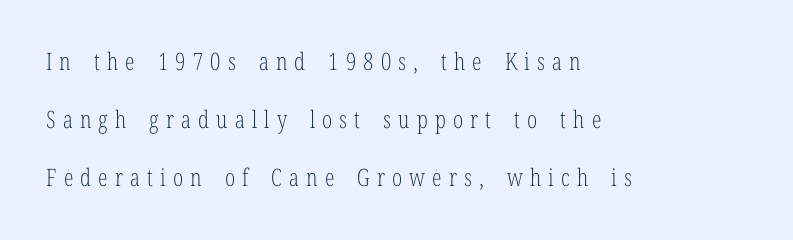
The image shows 24 px text type, upright; set left-aligned, loose line spacing (2.41x), unusually wide letter spacing (+0.3 em), not underlined.
